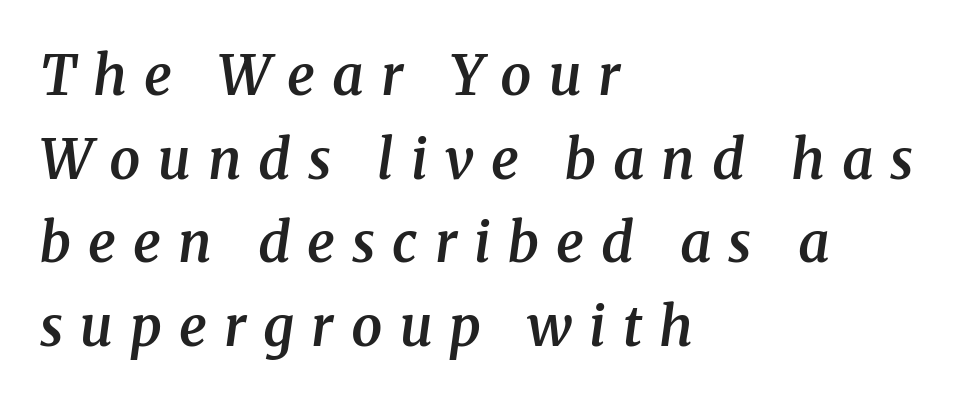
Q: Is the text bold? A: Semi-bold.
Q: Is the text italic (slanted)? A: Yes, it leans right by about 8 degrees.
Q: Is the typeface a serif or a sans-serif typeface? A: Serif.
Q: Is the text underlined? A: No.
Q: How is the paragraph aligned? A: Left-aligned.
Q: Is the spacing between letters normal or unusually wide? A: Unusually wide.
Q: Is the spacing between lines tight, normal or loose? A: Normal.
Q: Width (condensed, normal, or wide)? A: Normal.
Q: Stroke contrast? A: Medium.
Q: x-height? A: Medium.
Q: Monospaced? A: No.
